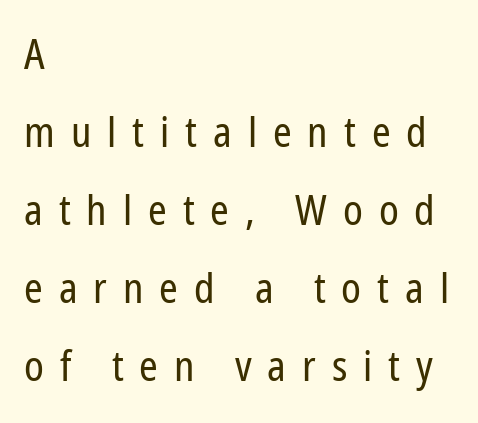
I'd call this a sans setting — the letters go barefoot. The strokes are not fattened; the text isn't bold. The line texture is sparse and dotted thanks to wide tracking. Alignment: flush left. You can tell it's not italic because the verticals are truly vertical.
